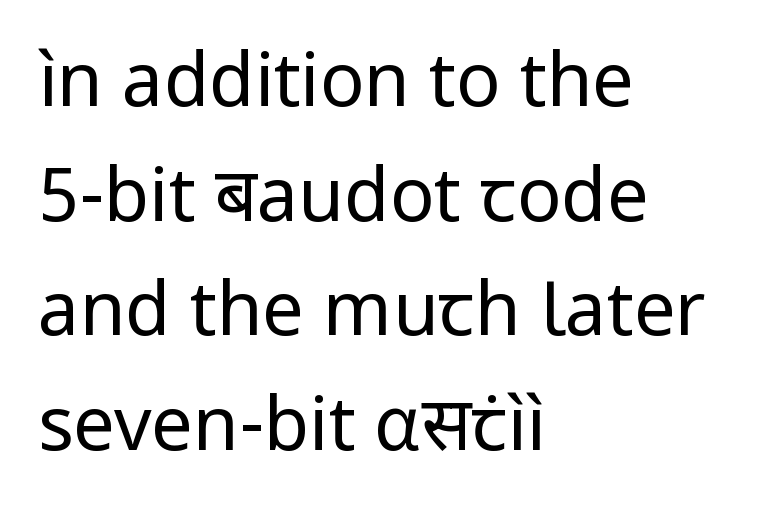
{"serif": "no", "italic": "no", "bold": "no", "weight": "regular", "width": "normal", "stroke_contrast": "low", "x_height": "medium", "monospaced": "no", "underline": "no", "align": "left", "line_spacing": "normal", "line_spacing_ratio": 1.55, "letter_spacing": "normal", "letter_spacing_em": 0.0, "glyph_px": 74}
